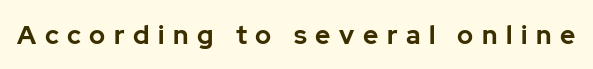
The image shows 26 px bold type, upright; set unusually wide letter spacing (+0.33 em), not underlined.
